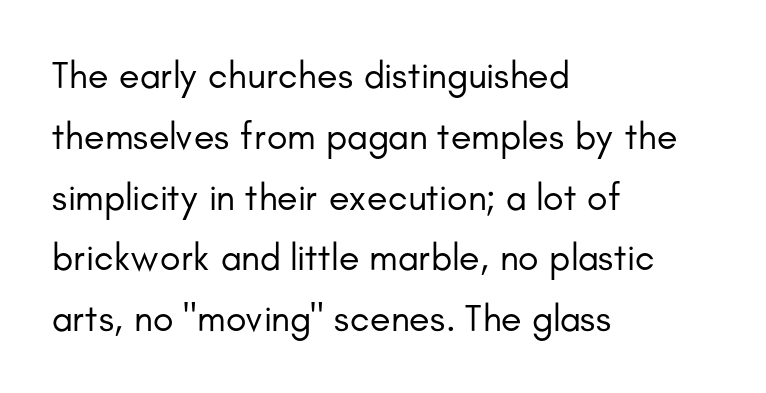
{"serif": "no", "italic": "no", "bold": "no", "weight": "regular", "width": "normal", "stroke_contrast": "low", "x_height": "small", "monospaced": "no", "underline": "no", "align": "left", "line_spacing": "normal", "line_spacing_ratio": 1.6, "letter_spacing": "normal", "letter_spacing_em": 0.0, "glyph_px": 38}
